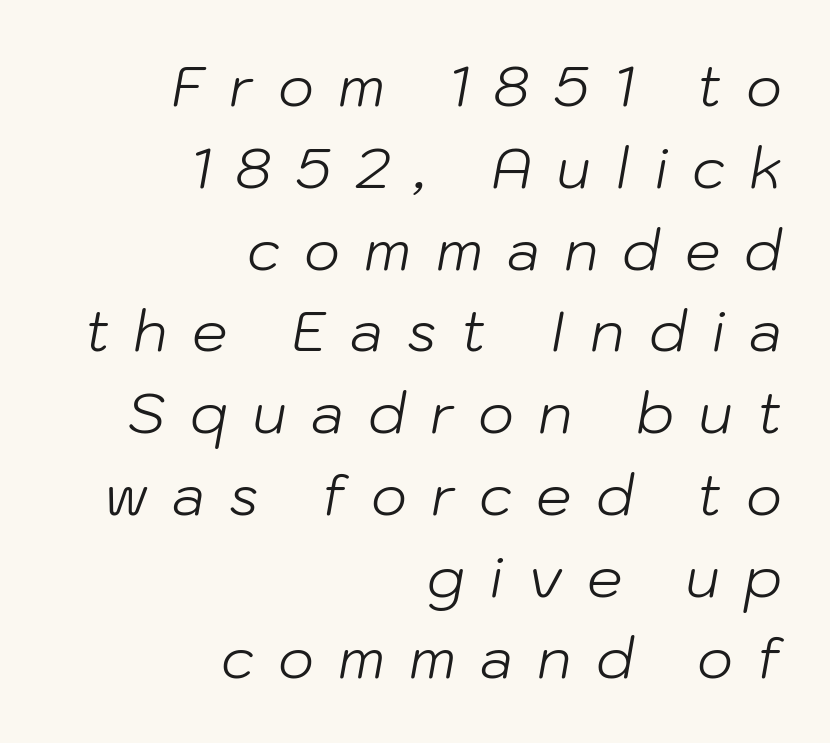
{"italic": "yes", "lean": "right", "slant_degrees": 10, "bold": "no", "weight": "light", "width": "normal", "stroke_contrast": "low", "x_height": "medium", "monospaced": "no", "underline": "no", "align": "right", "line_spacing": "normal", "line_spacing_ratio": 1.46, "letter_spacing": "wide", "letter_spacing_em": 0.43, "glyph_px": 56}
